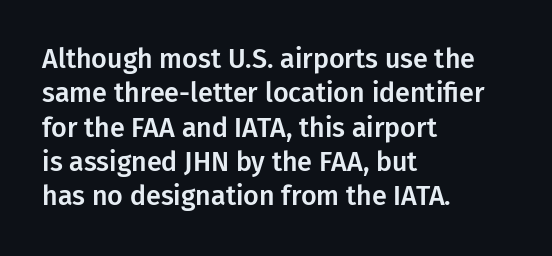
Do the letters lean? They stand straight. Lines of text with bare space underneath. The passage shown stacks its lines at a standard gap. Casual observation: everything's shoved over to the left.
